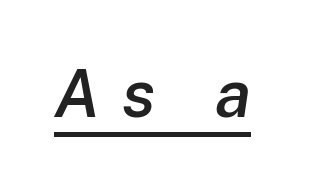
Q: Is the text bold? A: Semi-bold.
Q: Is the text italic (slanted)? A: Yes, it leans right by about 8 degrees.
Q: Is the text underlined? A: Yes.
Q: Is the spacing between letters normal or unusually wide? A: Unusually wide.
Q: Width (condensed, normal, or wide)? A: Normal.
Q: Stroke contrast? A: Low.
Q: x-height? A: Medium.
Q: Monospaced? A: No.
